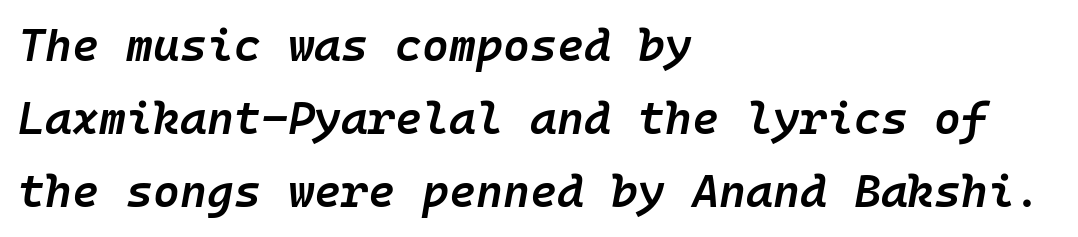
Q: Is the text bold? A: Semi-bold.
Q: Is the text italic (slanted)? A: Yes, it leans right by about 10 degrees.
Q: Is the text underlined? A: No.
Q: How is the paragraph aligned? A: Left-aligned.
Q: Is the spacing between letters normal or unusually wide? A: Normal.
Q: Is the spacing between lines tight, normal or loose? A: Normal.
Q: Width (condensed, normal, or wide)? A: Normal.
Q: Stroke contrast? A: Low.
Q: x-height? A: Medium.
Q: Monospaced? A: Yes.
